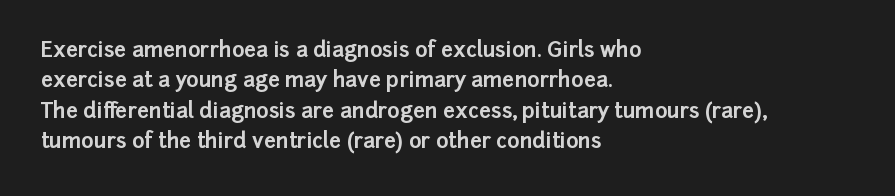
Notice how the stems are strictly vertical — no italics here. These words are printed bold, with thick strokes throughout. Leading: standard. You could call the tracking neutral — neither tight nor loose. The rendering anchors every line to the left-hand side. The words here are not underlined.
